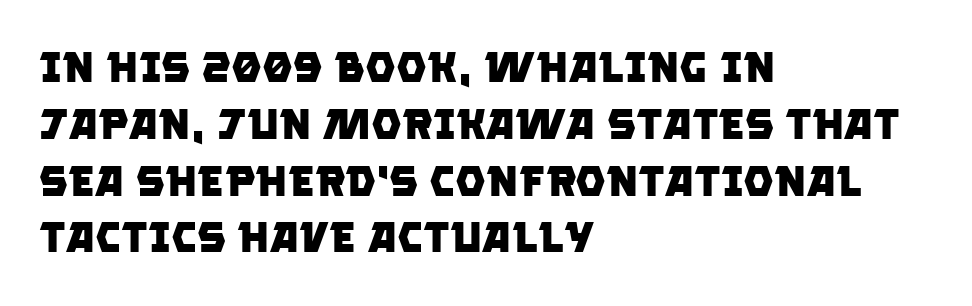
Every row of glyphs begins at an identical x-position on the left. To sum up the face: it is a sans, with no serifs. The vertical gap from one line to the next is medium. Looks like regular typesetting: each glyph gets only the width it needs. Only glyphs here, with clear space below each row.
